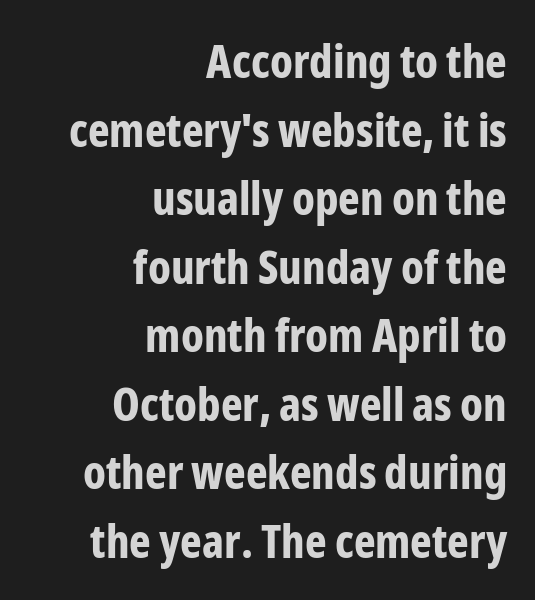
A bare baseline throughout the passage. Standard letterfit; no display-style spreading of the glyphs. The block of text has a typical density, with ordinary space between rows. Varying glyph widths throughout — classic text-font behaviour. Notice how the passage keeps a crisp vertical edge on the right only.
